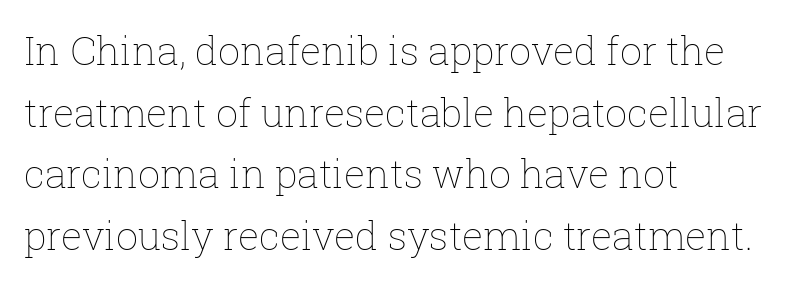
The image shows 39 px thin type, upright; set left-aligned, normal line spacing (1.58x), normal letter spacing, not underlined; low stroke contrast and a medium x-height.
